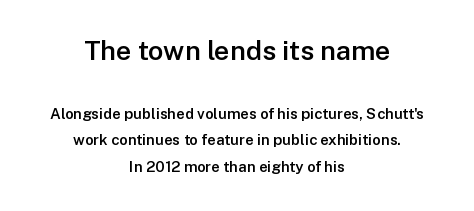
The image shows 27 px text type, upright; set centered, line spacing 1.78x, normal letter spacing, not underlined; the first (top) block is 1.8x larger.
